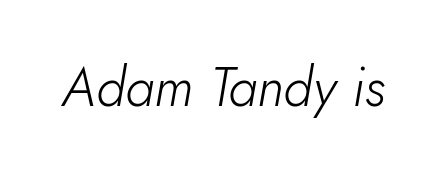
{"italic": "yes", "lean": "right", "slant_degrees": 5, "bold": "no", "weight": "light", "width": "normal", "stroke_contrast": "low", "x_height": "small", "monospaced": "no", "underline": "no", "letter_spacing": "normal", "letter_spacing_em": 0.0, "glyph_px": 54}
